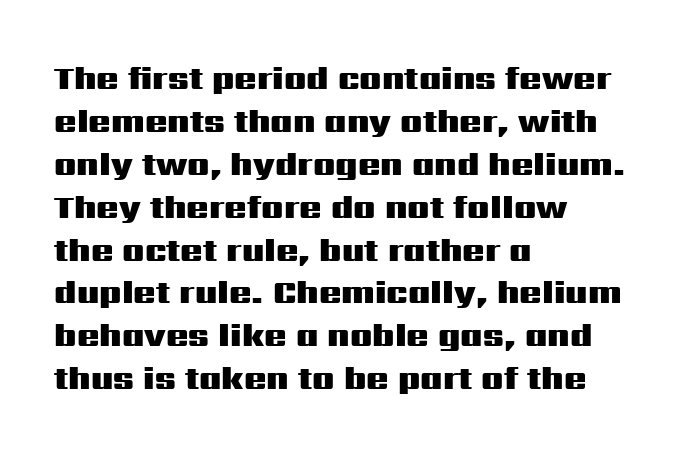
These lines keep a tight, regular rhythm from letter to letter. This is heavy type, rendered in bold. All the whitespace from short lines collects on the right. The lettering holds an erect, upright posture throughout. Lines of text with bare space underneath.
